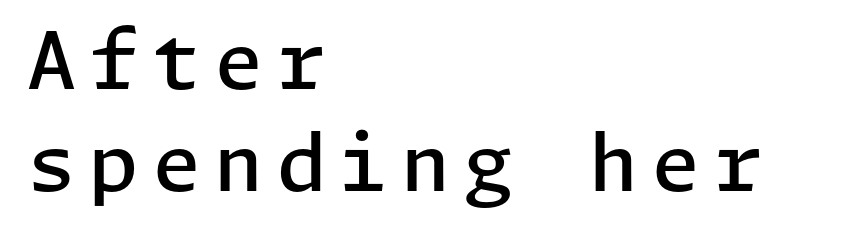
Q: Is the text bold? A: Semi-bold.
Q: Is the text italic (slanted)? A: No, it is upright.
Q: Is the typeface a serif or a sans-serif typeface? A: Sans-serif.
Q: Is the text underlined? A: No.
Q: How is the paragraph aligned? A: Left-aligned.
Q: Is the spacing between lines tight, normal or loose? A: Normal.
Q: Width (condensed, normal, or wide)? A: Normal.
Q: Stroke contrast? A: Low.
Q: x-height? A: Medium.
